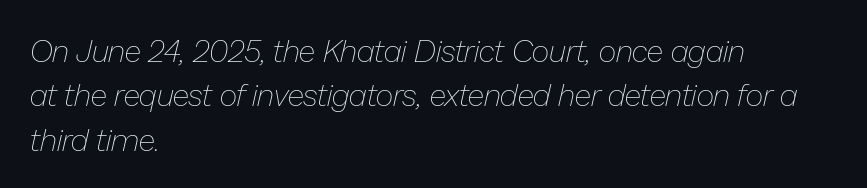
Q: Is the text bold? A: No.
Q: Is the text italic (slanted)? A: Yes, it leans right by about 13 degrees.
Q: Is the text underlined? A: No.
Q: How is the paragraph aligned? A: Left-aligned.
Q: Is the spacing between letters normal or unusually wide? A: Normal.
Q: Is the spacing between lines tight, normal or loose? A: Normal.
Q: Width (condensed, normal, or wide)? A: Normal.
Q: Stroke contrast? A: Low.
Q: x-height? A: Medium.
Q: Monospaced? A: No.
